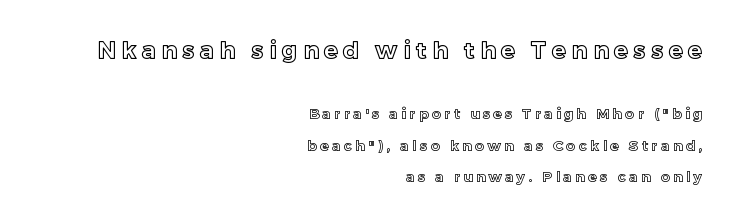
The letters are spread apart with noticeably loose tracking. The first block has been scaled up relative to the second. Words float on clear page, feet unadorned. The lines are quadded right. These lines stand farther apart than default settings would place them. The axis of the letterforms is exactly vertical.
